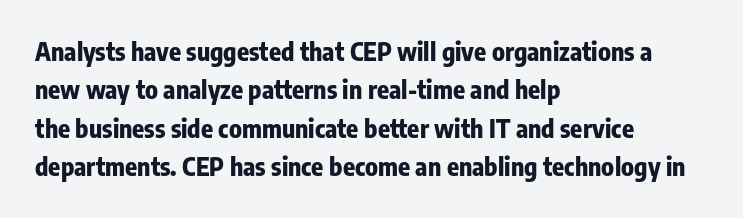
{"italic": "no", "bold": "yes", "underline": "no", "align": "left", "line_spacing": "normal", "line_spacing_ratio": 1.54, "letter_spacing": "normal", "letter_spacing_em": 0.0, "glyph_px": 25}
